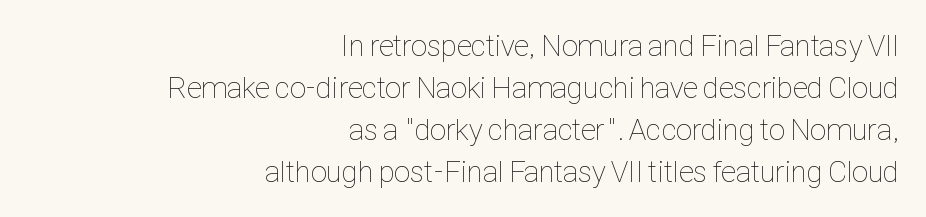
{"italic": "no", "bold": "no", "weight": "thin", "width": "condensed", "stroke_contrast": "low", "x_height": "medium", "monospaced": "no", "underline": "no", "align": "right", "line_spacing": "normal", "line_spacing_ratio": 1.4, "letter_spacing": "normal", "letter_spacing_em": 0.0, "glyph_px": 30}
